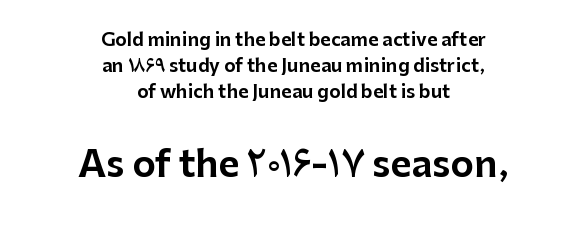
The image shows 36 px sans-serif type, upright; set centered, normal line spacing (1.44x), normal letter spacing, not underlined; the second (bottom) block is 2.0x larger; low stroke contrast and a medium x-height.
